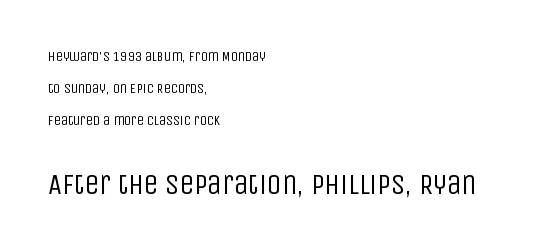
{"serif": "no", "italic": "no", "bold": "no", "weight": "regular", "width": "condensed", "stroke_contrast": "low", "x_height": "large", "monospaced": "no", "underline": "no", "align": "left", "line_spacing": "loose", "line_spacing_ratio": 2.29, "letter_spacing": "normal", "letter_spacing_em": 0.0, "larger_block": "second", "size_ratio": 2.07, "glyph_px": 29}
